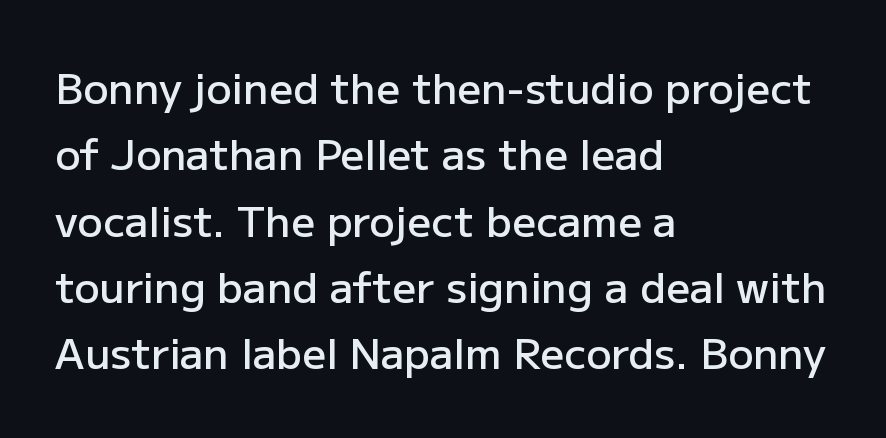
Q: Is the text bold? A: Semi-bold.
Q: Is the text italic (slanted)? A: No, it is upright.
Q: Is the typeface a serif or a sans-serif typeface? A: Sans-serif.
Q: Is the text underlined? A: No.
Q: How is the paragraph aligned? A: Left-aligned.
Q: Is the spacing between letters normal or unusually wide? A: Normal.
Q: Is the spacing between lines tight, normal or loose? A: Normal.
Q: Width (condensed, normal, or wide)? A: Normal.
Q: Stroke contrast? A: Low.
Q: x-height? A: Medium.
Q: Monospaced? A: No.
